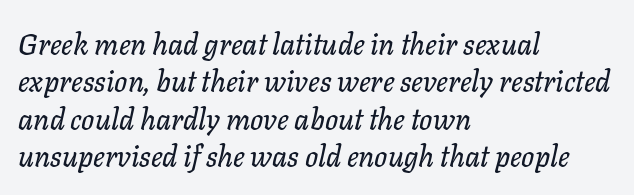
{"italic": "yes", "lean": "right", "slant_degrees": 11, "width": "normal", "stroke_contrast": "low", "x_height": "medium", "monospaced": "no", "underline": "no", "align": "left", "line_spacing": "normal", "line_spacing_ratio": 1.29, "letter_spacing": "normal", "letter_spacing_em": 0.0, "glyph_px": 29}
